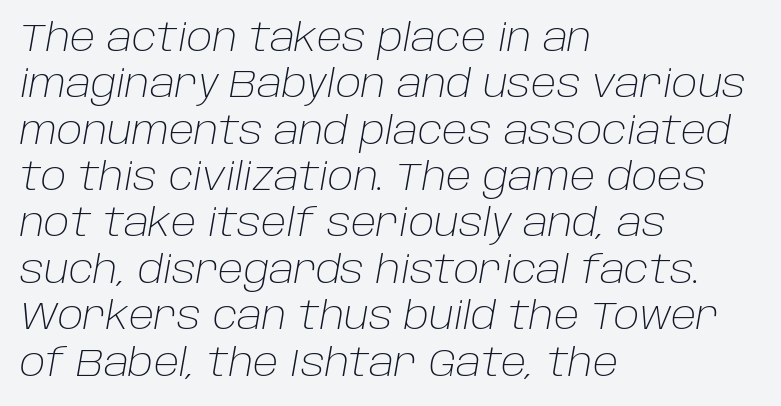
{"italic": "yes", "lean": "right", "slant_degrees": 10, "bold": "no", "weight": "light", "width": "normal", "stroke_contrast": "low", "x_height": "large", "monospaced": "no", "underline": "no", "align": "left", "line_spacing_ratio": 1.22, "letter_spacing": "normal", "letter_spacing_em": 0.0, "glyph_px": 38}
